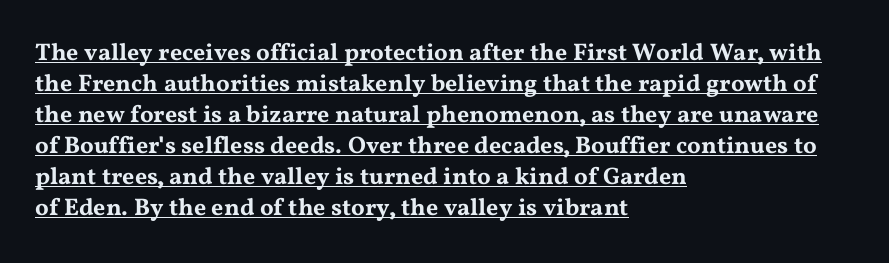
You could call the tracking neutral — neither tight nor loose. Interline gaps are of average width in this sample. Posture: vertical. If you drew a ruler down the left edge, every line would touch it. Every word sits above its own underline.
